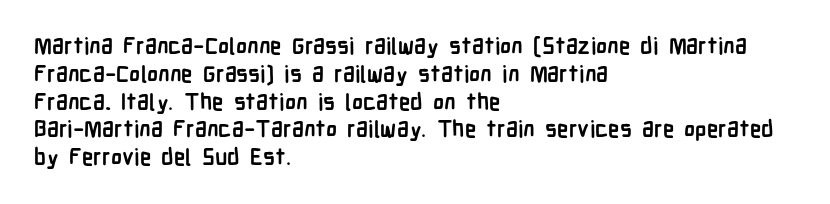
Q: Is the text bold? A: Yes.
Q: Is the text italic (slanted)? A: No, it is upright.
Q: Is the text underlined? A: No.
Q: How is the paragraph aligned? A: Left-aligned.
Q: Is the spacing between letters normal or unusually wide? A: Normal.
